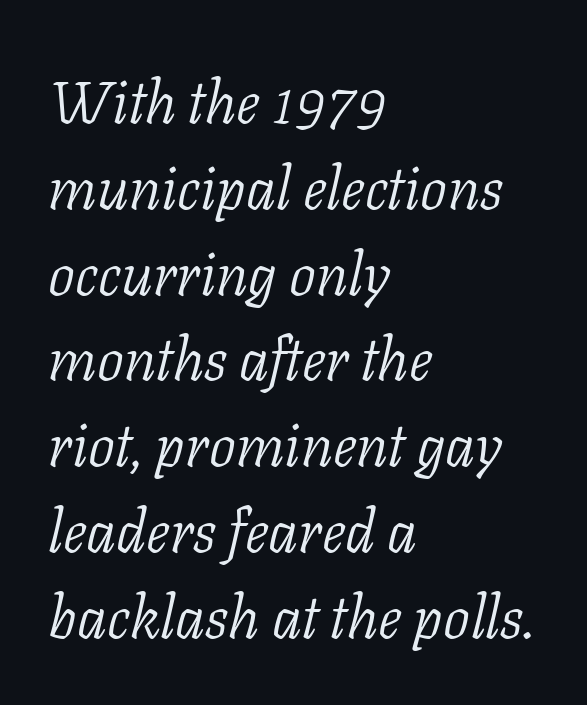
Q: Is the text bold? A: No.
Q: Is the text italic (slanted)? A: Yes, it leans right by about 11 degrees.
Q: Is the typeface a serif or a sans-serif typeface? A: Serif.
Q: Is the text underlined? A: No.
Q: How is the paragraph aligned? A: Left-aligned.
Q: Is the spacing between letters normal or unusually wide? A: Normal.
Q: Is the spacing between lines tight, normal or loose? A: Normal.
Q: Width (condensed, normal, or wide)? A: Normal.
Q: Stroke contrast? A: Low.
Q: x-height? A: Medium.
Q: Monospaced? A: No.
